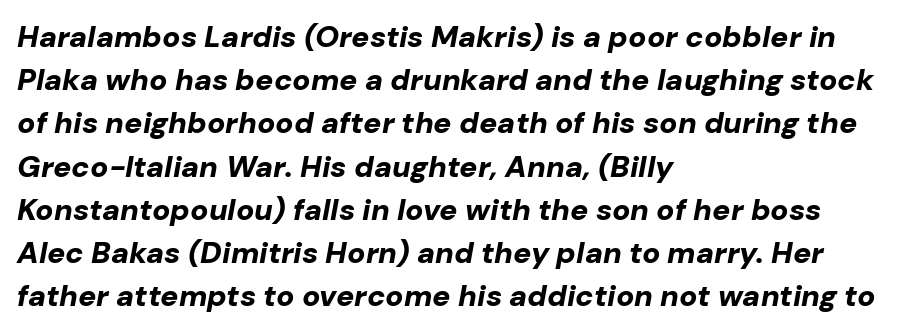
Q: Is the text bold? A: Yes.
Q: Is the text italic (slanted)? A: Yes, it leans right by about 10 degrees.
Q: Is the text underlined? A: No.
Q: How is the paragraph aligned? A: Left-aligned.
Q: Is the spacing between letters normal or unusually wide? A: Normal.
Q: Is the spacing between lines tight, normal or loose? A: Normal.
Q: Width (condensed, normal, or wide)? A: Normal.
Q: Stroke contrast? A: Low.
Q: x-height? A: Medium.
Q: Monospaced? A: No.
